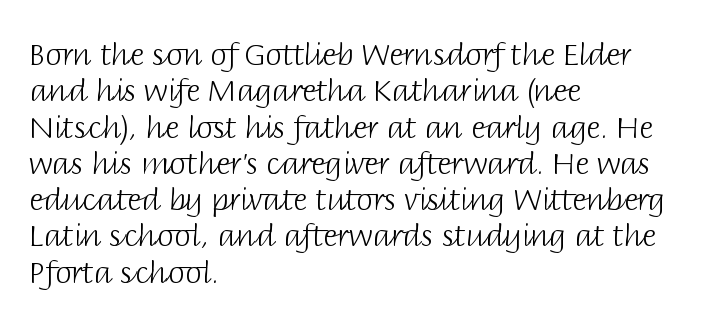
{"serif": "no", "italic": "no", "bold": "no", "weight": "light", "width": "normal", "stroke_contrast": "low", "x_height": "large", "monospaced": "no", "underline": "no", "align": "left", "line_spacing_ratio": 1.21, "letter_spacing": "normal", "letter_spacing_em": 0.0, "glyph_px": 30}
